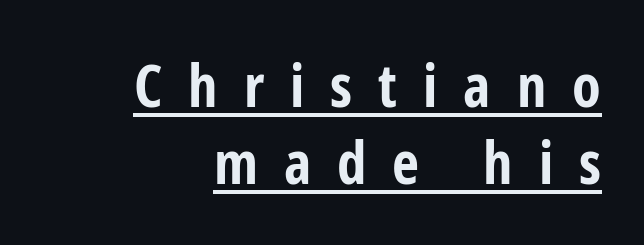
The image shows 59 px bold, condensed sans-serif type, upright; set right-aligned, normal line spacing (1.3x), unusually wide letter spacing (+0.44 em), underlined; low stroke contrast and a medium x-height.
